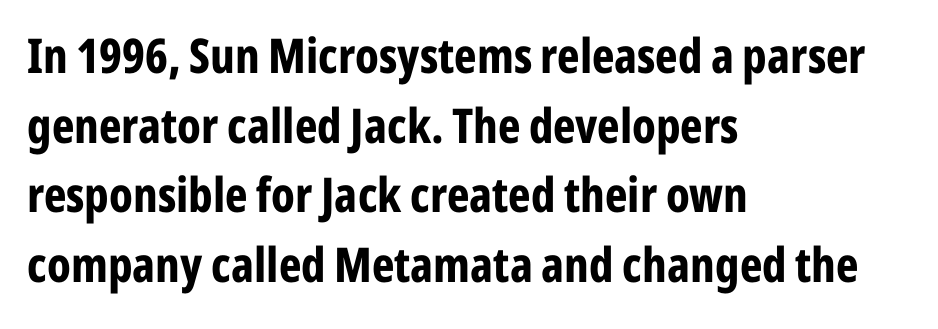
The image shows 48 px bold, condensed sans-serif type, upright; set left-aligned, normal line spacing (1.45x), normal letter spacing, not underlined; low stroke contrast and a medium x-height.
